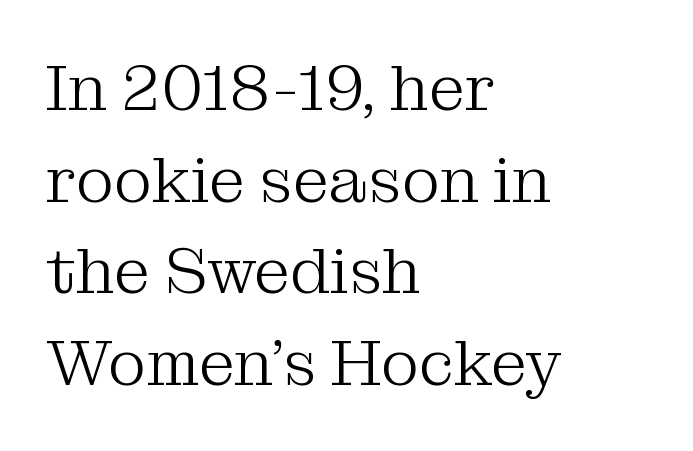
Q: Is the text bold? A: No.
Q: Is the text italic (slanted)? A: No, it is upright.
Q: Is the typeface a serif or a sans-serif typeface? A: Serif.
Q: Is the text underlined? A: No.
Q: How is the paragraph aligned? A: Left-aligned.
Q: Is the spacing between letters normal or unusually wide? A: Normal.
Q: Is the spacing between lines tight, normal or loose? A: Normal.
Q: Width (condensed, normal, or wide)? A: Normal.
Q: Stroke contrast? A: Medium.
Q: x-height? A: Medium.
Q: Monospaced? A: No.
